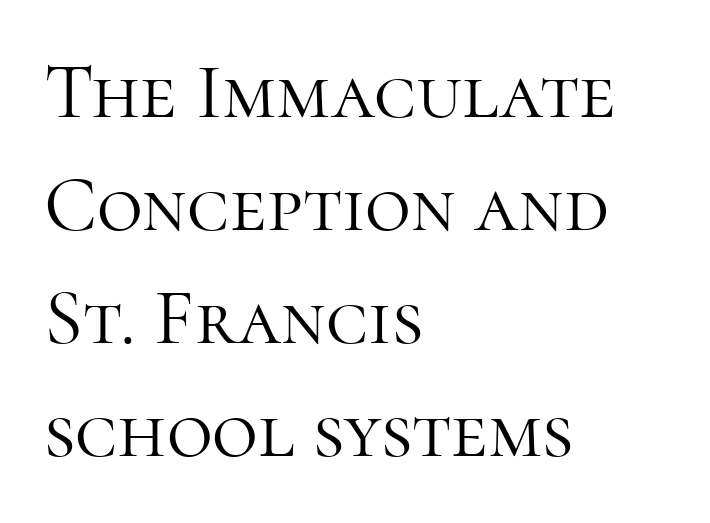
Letters rest on an invisible, unmarked baseline. Characters follow at the spacing the type designer built in. Classification — serif. Summary of weight: not heavy and not bold. Quick note: not italic, upright.
